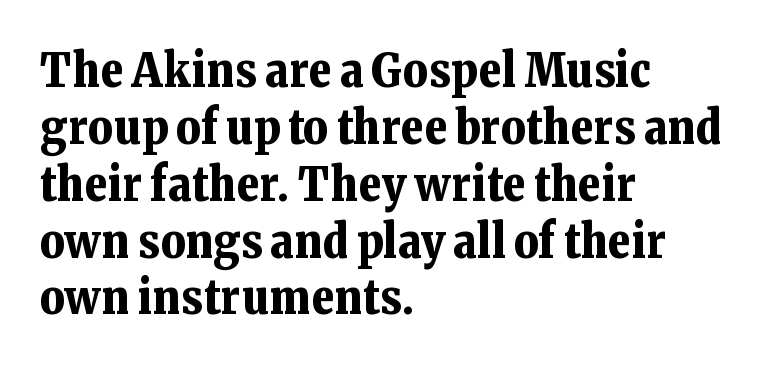
{"serif": "yes", "italic": "no", "bold": "yes", "weight": "bold", "width": "normal", "stroke_contrast": "low", "x_height": "medium", "monospaced": "no", "underline": "no", "align": "left", "line_spacing_ratio": 1.21, "letter_spacing": "normal", "letter_spacing_em": 0.0, "glyph_px": 47}
